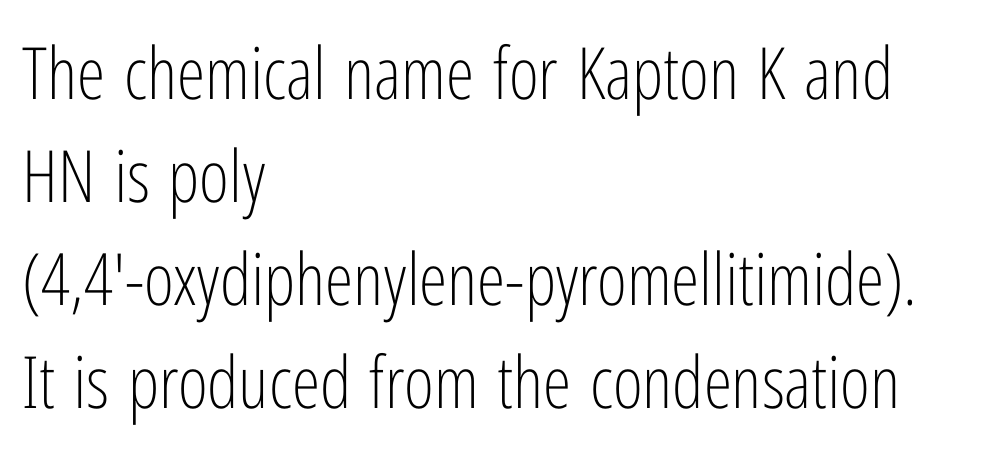
Q: Is the text bold? A: No.
Q: Is the text italic (slanted)? A: No, it is upright.
Q: Is the typeface a serif or a sans-serif typeface? A: Sans-serif.
Q: Is the text underlined? A: No.
Q: How is the paragraph aligned? A: Left-aligned.
Q: Is the spacing between letters normal or unusually wide? A: Normal.
Q: Is the spacing between lines tight, normal or loose? A: Normal.
Q: Width (condensed, normal, or wide)? A: Condensed.
Q: Stroke contrast? A: Low.
Q: x-height? A: Medium.
Q: Monospaced? A: No.
